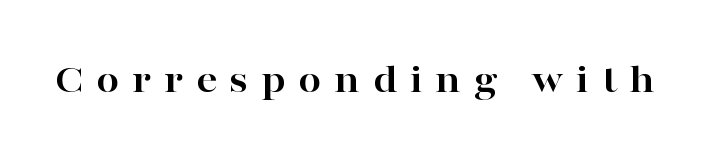
The image shows 41 px bold, wide serif type, upright; set unusually wide letter spacing (+0.31 em), not underlined; high stroke contrast and a medium x-height.
